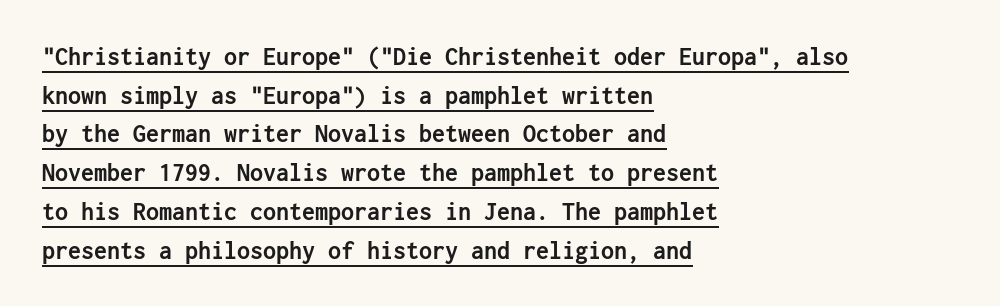
Each word holds together tightly as a unit, with standard inter-letter gaps. The specimen reads as upright at a glance. The strokes are fattened all the way to bold. Does the leading feel generous? No, just average. The lines are quadded left. Does a line run under the words? Yes, clearly.
